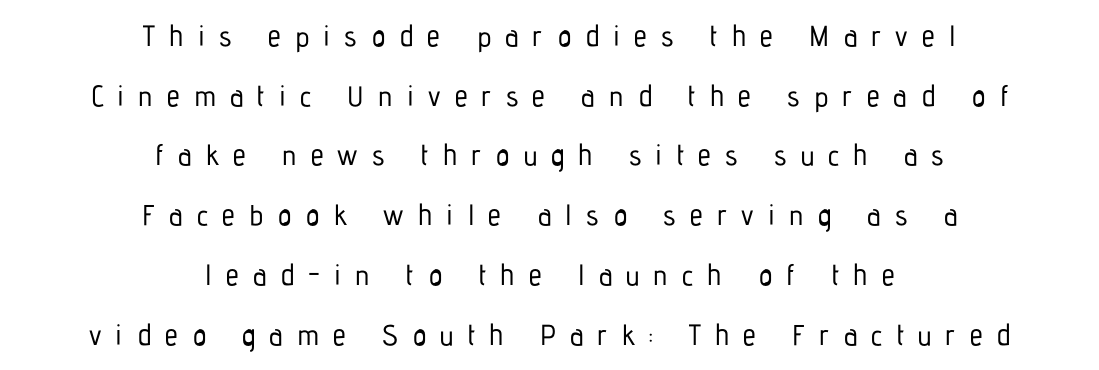
Typeset on center — no edge is straight. Designer's note — italics off, roman on. You could not count columns in this text — the font is proportionally spaced. Quick note: underline off. Substantial extra tracking has been applied to these lines.
